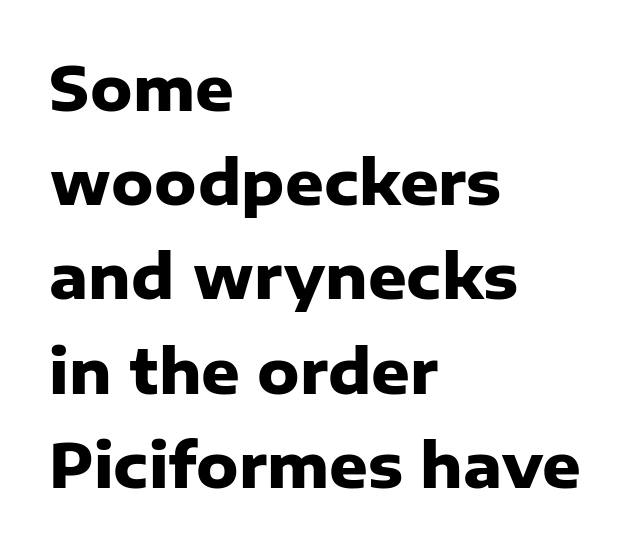
Q: Is the text bold? A: Yes.
Q: Is the text italic (slanted)? A: No, it is upright.
Q: Is the typeface a serif or a sans-serif typeface? A: Sans-serif.
Q: Is the text underlined? A: No.
Q: How is the paragraph aligned? A: Left-aligned.
Q: Is the spacing between letters normal or unusually wide? A: Normal.
Q: Is the spacing between lines tight, normal or loose? A: Normal.
Q: Width (condensed, normal, or wide)? A: Normal.
Q: Stroke contrast? A: Low.
Q: x-height? A: Medium.
Q: Monospaced? A: No.
